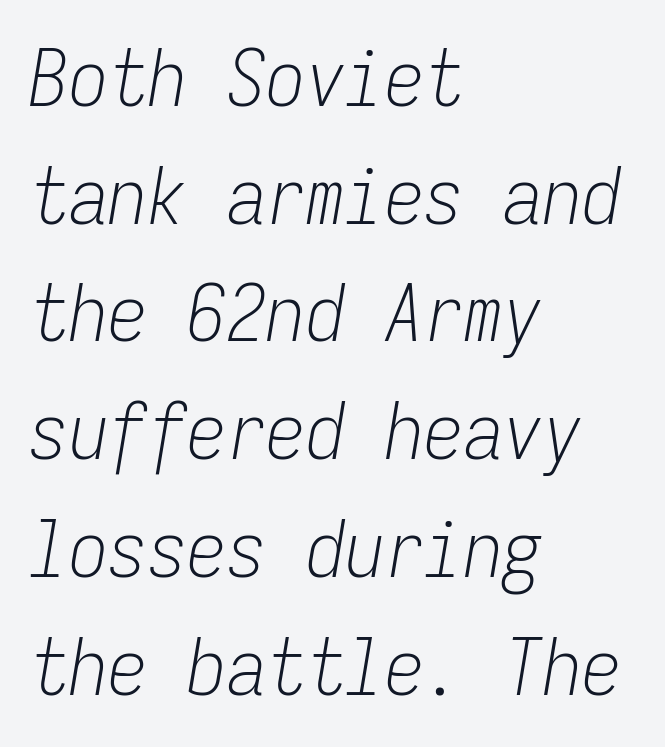
Q: Is the text bold? A: No.
Q: Is the text italic (slanted)? A: Yes, it leans right by about 9 degrees.
Q: Is the text underlined? A: No.
Q: How is the paragraph aligned? A: Left-aligned.
Q: Is the spacing between letters normal or unusually wide? A: Normal.
Q: Is the spacing between lines tight, normal or loose? A: Normal.
Q: Width (condensed, normal, or wide)? A: Condensed.
Q: Stroke contrast? A: Low.
Q: x-height? A: Medium.
Q: Monospaced? A: Yes.
